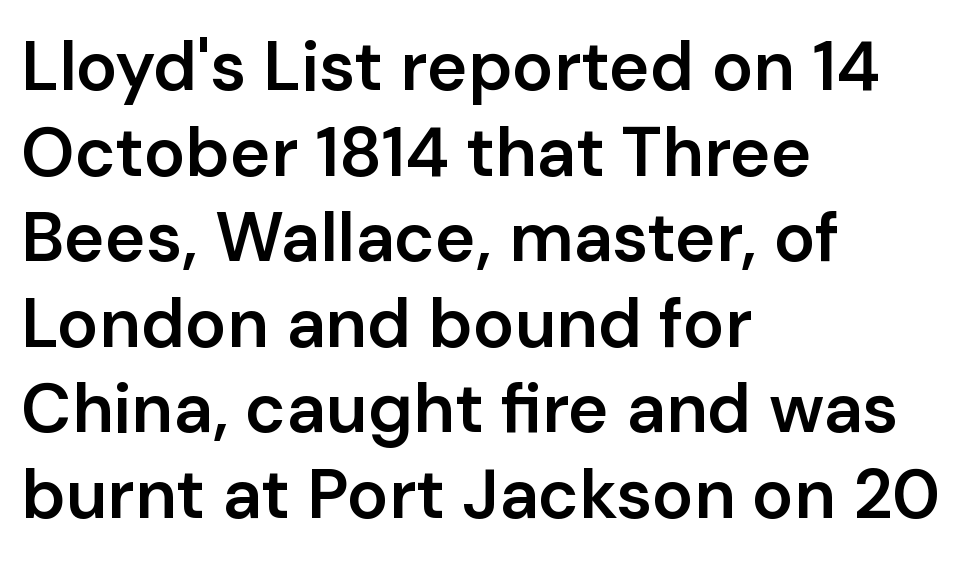
Check under the words: just untouched page. Unlike italic type, these characters show no tilt at all. The designer went with a sans here, leaving each stem footless. Is the block centered? No — it sits flush against the left margin. Stems and bowls a touch heavier than normal — semibold.
